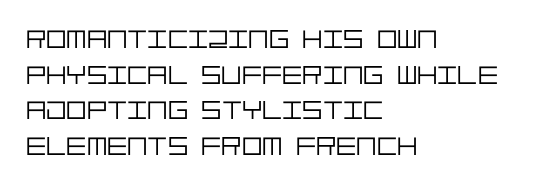
The image shows 27 px text type, upright; set left-aligned, normal line spacing (1.32x), normal letter spacing, not underlined.
